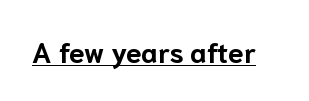
Q: Is the text bold? A: Yes.
Q: Is the text italic (slanted)? A: No, it is upright.
Q: Is the typeface a serif or a sans-serif typeface? A: Sans-serif.
Q: Is the text underlined? A: Yes.
Q: Is the spacing between letters normal or unusually wide? A: Normal.
Q: Width (condensed, normal, or wide)? A: Normal.
Q: Stroke contrast? A: Low.
Q: x-height? A: Medium.
Q: Monospaced? A: No.
